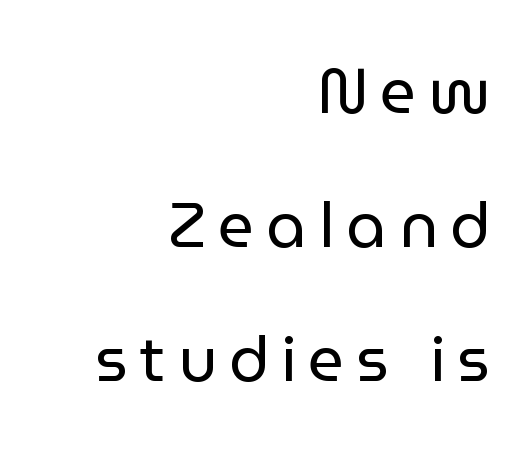
{"serif": "no", "italic": "no", "bold": "no", "weight": "regular", "width": "normal", "stroke_contrast": "low", "x_height": "medium", "monospaced": "no", "underline": "no", "align": "right", "line_spacing": "loose", "line_spacing_ratio": 2.13, "glyph_px": 63}
